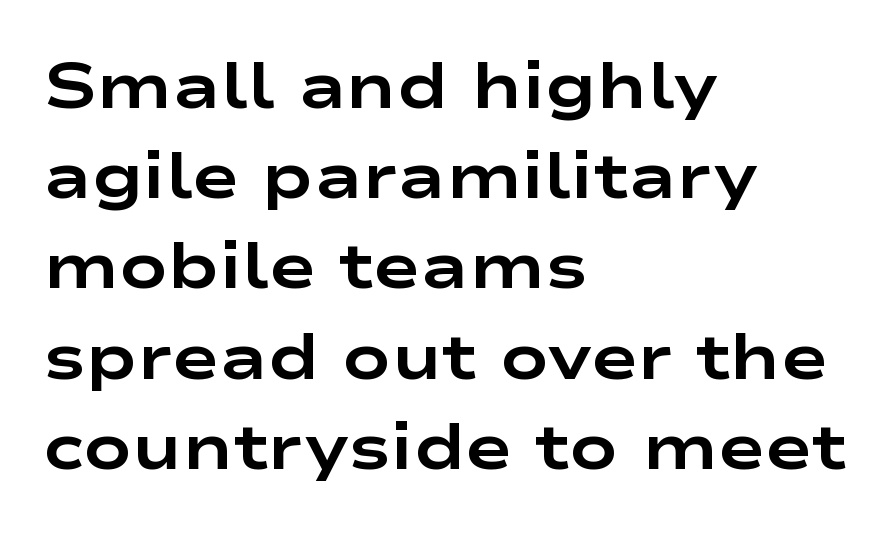
The image shows 64 px bold, wide sans-serif type, upright; set left-aligned, normal line spacing (1.41x), normal letter spacing, not underlined; low stroke contrast and a medium x-height.
